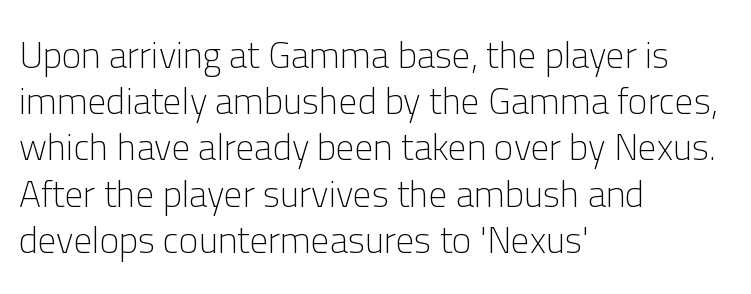
The image shows 37 px light sans-serif type, upright; set left-aligned, normal line spacing (1.25x), normal letter spacing, not underlined; low stroke contrast and a medium x-height.
